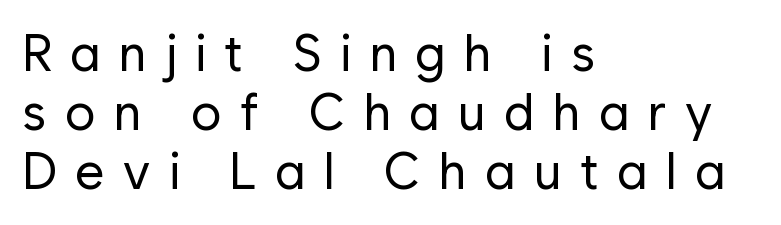
If you drew a ruler down the left edge, every line would touch it. Tracking here is generous; glyphs stand well apart from one another. The gap between lines stays unmarked. The face looks like a standard text weight, possibly lighter.
